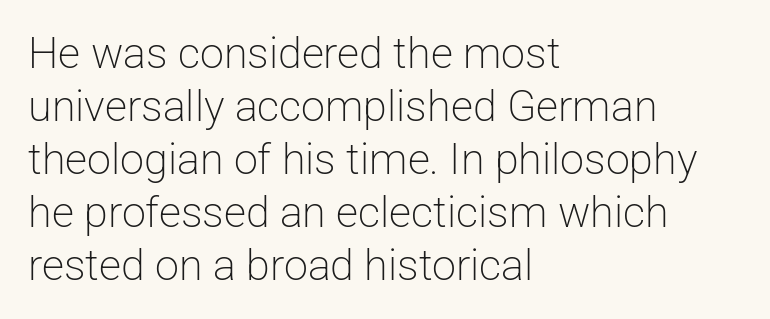
Spacing between characters is what you'd get straight out of the box. The face used here is proportionally spaced, like ordinary book or web type. This is roman type, the default non-slanted kind. A light-to-regular cut is what we see here. This is sans-serif lettering, the kind often seen on screens and signage. Leftover space on each line is placed entirely after the last word.
